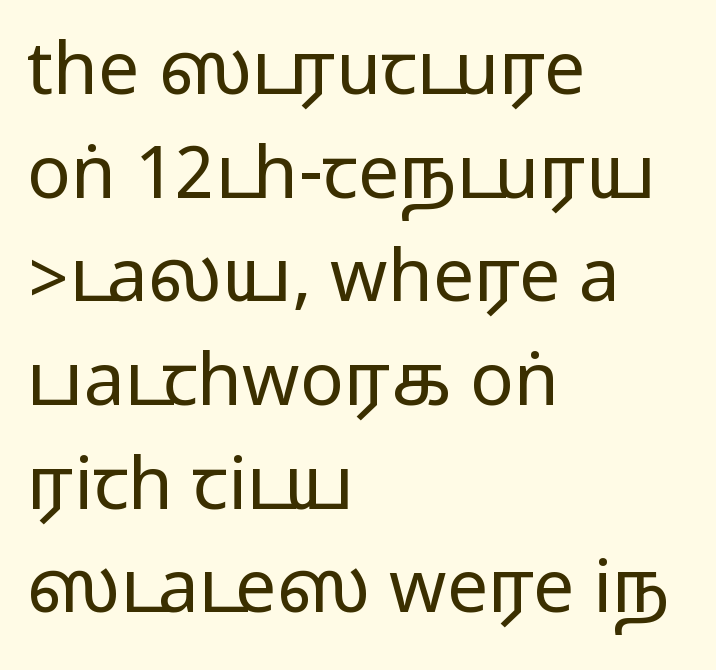
The horizontal fit of the characters is conventional and even. The text block is weighted toward the left margin, trailing off unevenly rightward. This sample has the flowing, uneven cadence of proportional lettering. The words here are not underlined. Notice how descenders clear the ascenders below comfortably — that's standard leading. Classification — sans serif.
